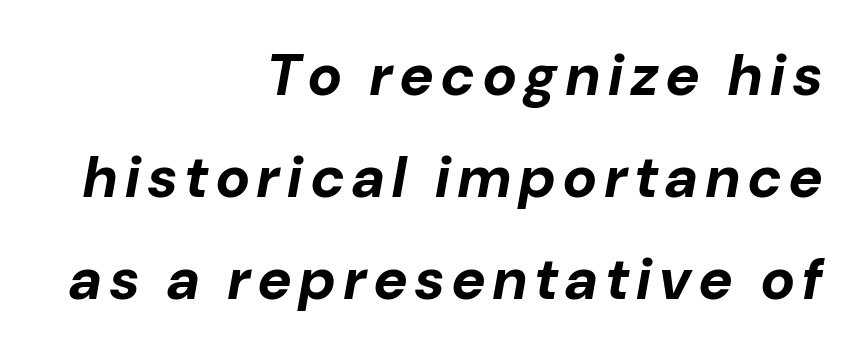
The image shows 58 px bold type, italic (leaning right); set right-aligned, line spacing 1.76x, not underlined; low stroke contrast and a medium x-height.
